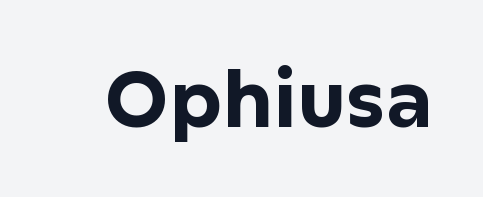
Q: Is the text bold? A: Yes.
Q: Is the text italic (slanted)? A: No, it is upright.
Q: Is the typeface a serif or a sans-serif typeface? A: Sans-serif.
Q: Is the text underlined? A: No.
Q: Is the spacing between letters normal or unusually wide? A: Normal.
Q: Width (condensed, normal, or wide)? A: Normal.
Q: Stroke contrast? A: Low.
Q: x-height? A: Medium.
Q: Monospaced? A: No.
